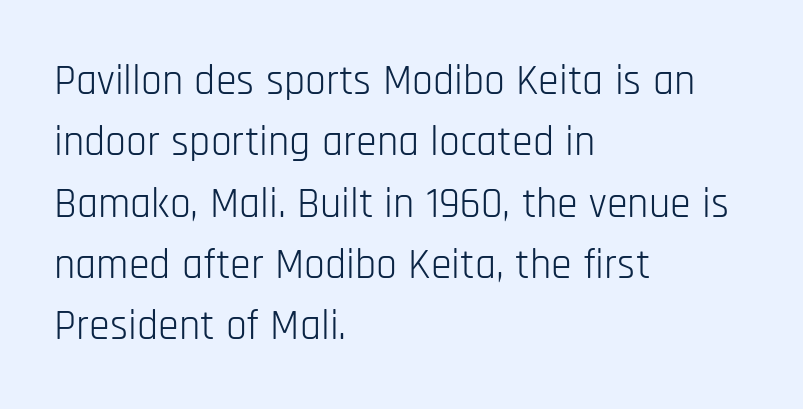
{"serif": "no", "italic": "no", "bold": "no", "weight": "light", "width": "condensed", "stroke_contrast": "low", "x_height": "large", "monospaced": "no", "underline": "no", "align": "left", "line_spacing": "normal", "line_spacing_ratio": 1.46, "letter_spacing": "normal", "letter_spacing_em": 0.0, "glyph_px": 42}
